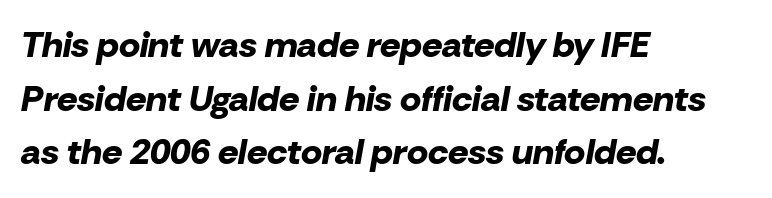
{"italic": "yes", "lean": "right", "slant_degrees": 10, "bold": "yes", "weight": "bold", "width": "normal", "stroke_contrast": "low", "x_height": "medium", "monospaced": "no", "underline": "no", "align": "left", "line_spacing": "normal", "line_spacing_ratio": 1.49, "letter_spacing": "normal", "letter_spacing_em": 0.0, "glyph_px": 36}
